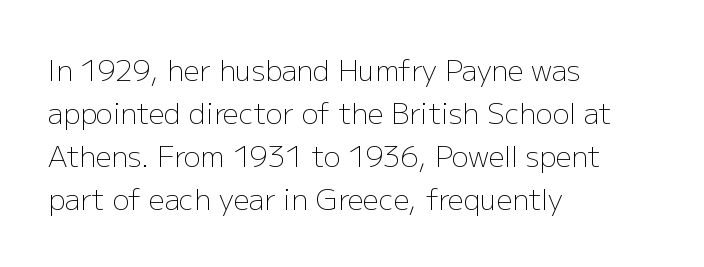
{"serif": "no", "italic": "no", "bold": "no", "weight": "light", "width": "normal", "stroke_contrast": "low", "x_height": "medium", "monospaced": "no", "underline": "no", "align": "left", "line_spacing": "normal", "line_spacing_ratio": 1.53, "letter_spacing": "normal", "letter_spacing_em": 0.0, "glyph_px": 28}
